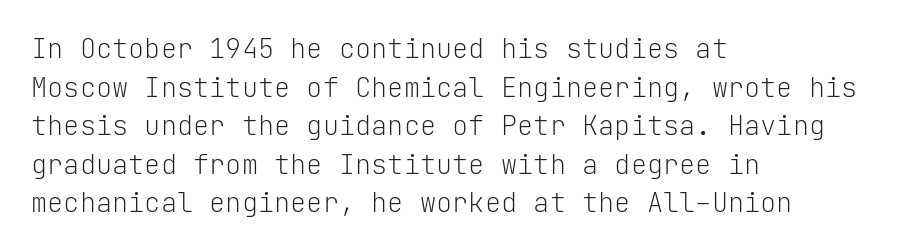
Stroke thickness stays within the range of a standard reading face or lighter. Notice how descenders clear the ascenders below comfortably — that's standard leading. There is no visible air inserted between adjacent glyphs. Casual observation: everything's shoved over to the left. The specimen omits any rule beneath the text block's lines. The letters stand straight up with perfectly vertical stems.
